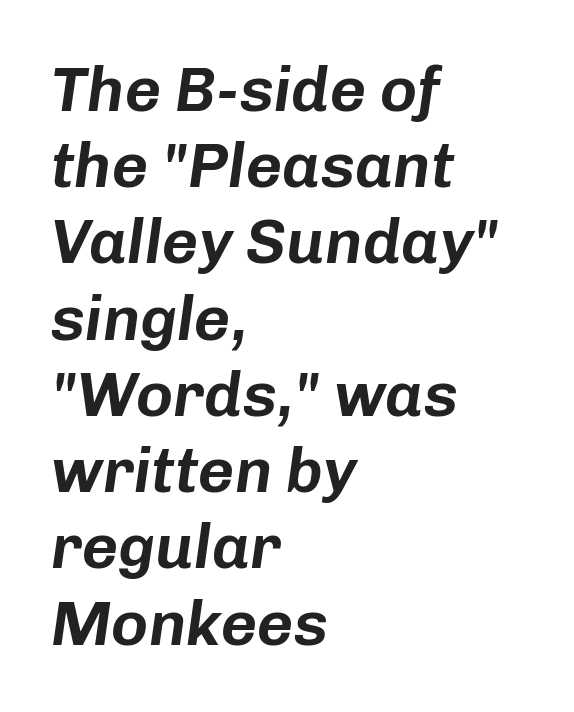
The image shows 63 px text type, italic (leaning right); set left-aligned, line spacing 1.21x, normal letter spacing, not underlined; low stroke contrast and a medium x-height.
